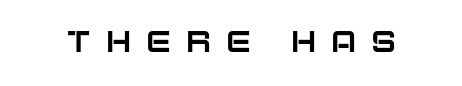
The image shows 30 px sans-serif type, upright; set unusually wide letter spacing (+0.49 em), not underlined; low stroke contrast and a large x-height.
